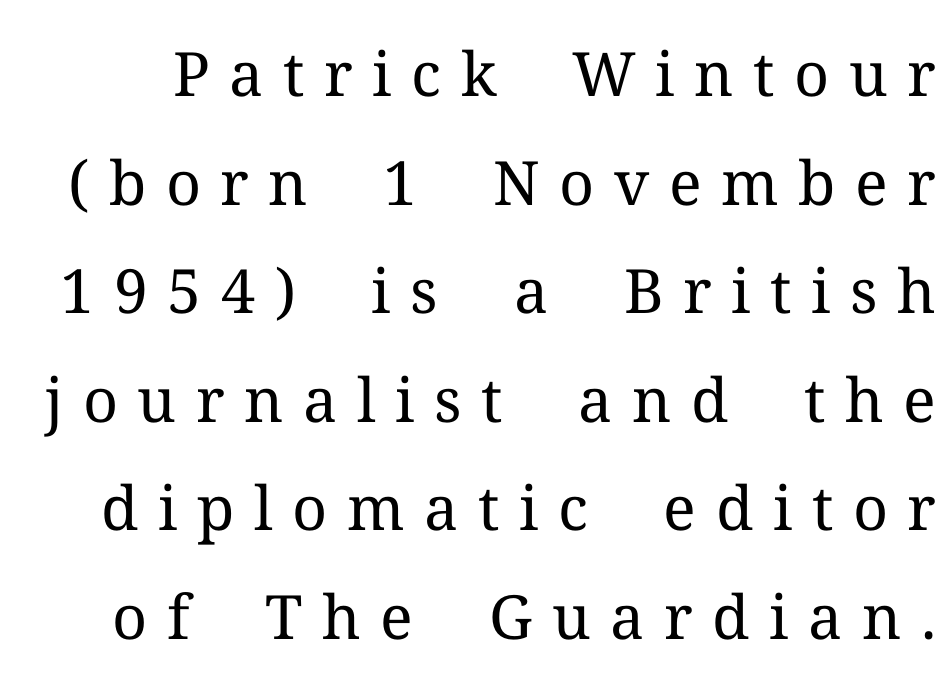
{"serif": "yes", "italic": "no", "bold": "no", "weight": "regular", "width": "normal", "stroke_contrast": "medium", "x_height": "medium", "monospaced": "no", "underline": "no", "line_spacing_ratio": 1.78, "letter_spacing": "wide", "letter_spacing_em": 0.32, "glyph_px": 61}
